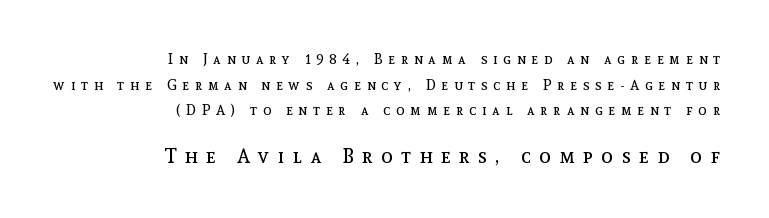
Q: Is the text bold? A: No.
Q: Is the text italic (slanted)? A: No, it is upright.
Q: Is the text underlined? A: No.
Q: How is the paragraph aligned? A: Right-aligned.
Q: Is the spacing between letters normal or unusually wide? A: Unusually wide.
Q: Which block of text is set in a larger size, the first (top) or the second (bottom)? A: The second (bottom) one.
